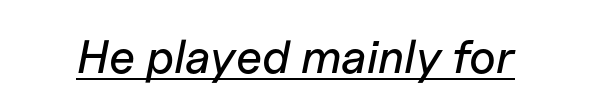
Q: Is the text italic (slanted)? A: Yes, it leans right by about 11 degrees.
Q: Is the text underlined? A: Yes.
Q: Is the spacing between letters normal or unusually wide? A: Normal.
Q: Width (condensed, normal, or wide)? A: Normal.
Q: Stroke contrast? A: Low.
Q: x-height? A: Medium.
Q: Monospaced? A: No.
